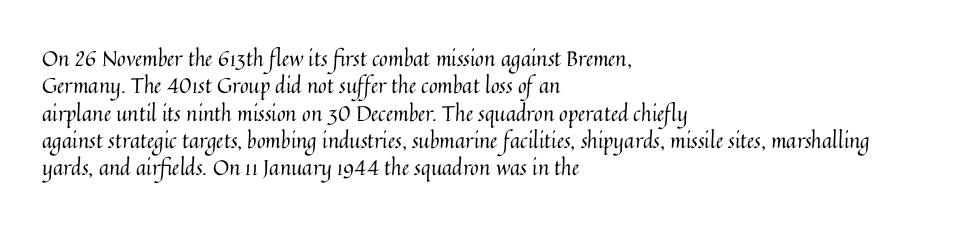
{"bold": "no", "underline": "no", "align": "left", "line_spacing": "normal", "line_spacing_ratio": 1.3, "letter_spacing": "normal", "letter_spacing_em": 0.0, "glyph_px": 21}
